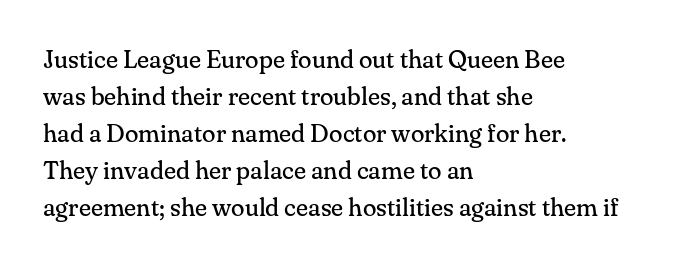
Q: Is the text bold? A: No.
Q: Is the text italic (slanted)? A: No, it is upright.
Q: Is the text underlined? A: No.
Q: How is the paragraph aligned? A: Left-aligned.
Q: Is the spacing between letters normal or unusually wide? A: Normal.
Q: Is the spacing between lines tight, normal or loose? A: Normal.
